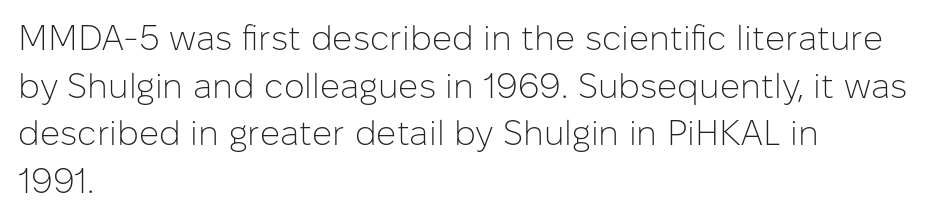
The lines in this sample share a left origin and differ only in where they stop. The area under the type is left untouched. Nope, not italic — everything's standing straight. The cut favours lightness, reaching ordinary text weight at its darkest.
